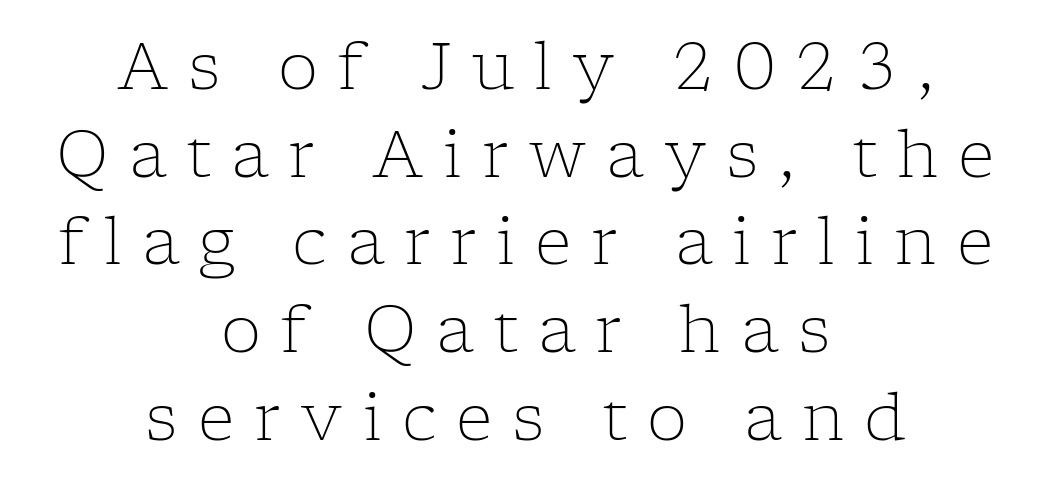
Notice how descenders clear the ascenders below comfortably — that's standard leading. Stroke thickness stays within the range of a standard reading face or lighter. Display-style spreading of the glyphs; the letterfit is very open. Beneath every word, the page is bare. The rendering uses natural spacing where letterforms have individual widths. The lettering stays uniformly vertical, giving the passage a roman look.
